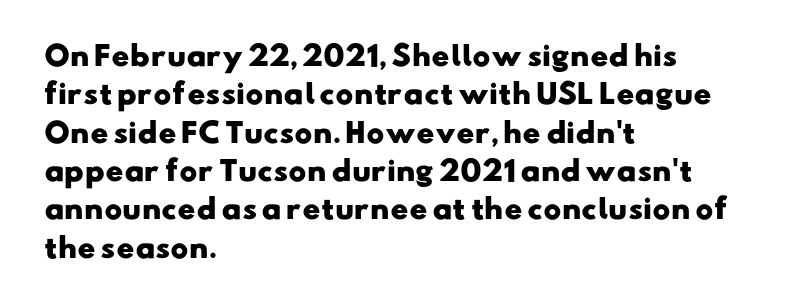
Q: Is the text bold? A: Yes.
Q: Is the text underlined? A: No.
Q: How is the paragraph aligned? A: Left-aligned.
Q: Is the spacing between letters normal or unusually wide? A: Normal.
Q: Is the spacing between lines tight, normal or loose? A: Normal.
